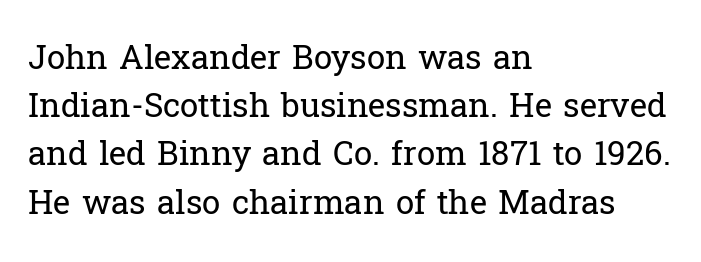
Q: Is the text bold? A: No.
Q: Is the text italic (slanted)? A: No, it is upright.
Q: Is the typeface a serif or a sans-serif typeface? A: Serif.
Q: Is the text underlined? A: No.
Q: How is the paragraph aligned? A: Left-aligned.
Q: Is the spacing between letters normal or unusually wide? A: Normal.
Q: Is the spacing between lines tight, normal or loose? A: Normal.
Q: Width (condensed, normal, or wide)? A: Normal.
Q: Stroke contrast? A: Low.
Q: x-height? A: Medium.
Q: Monospaced? A: No.
